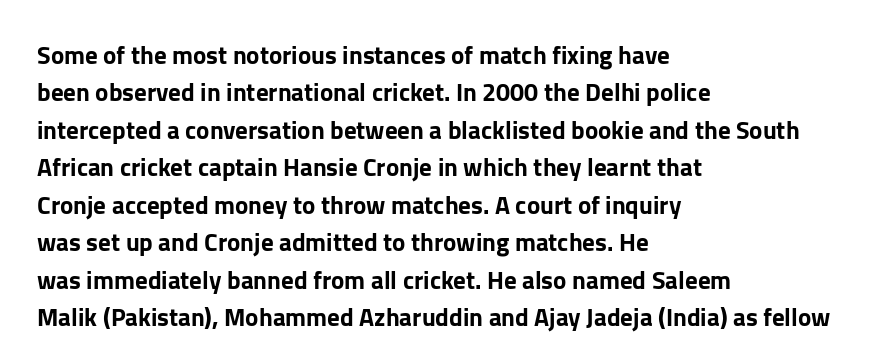
The image shows 25 px text type, upright; set left-aligned, normal line spacing (1.5x), normal letter spacing, not underlined.
